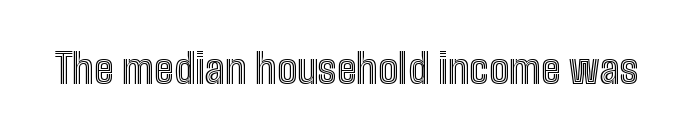
Between one letter and the next there's only the usual sliver of space. The space beneath each line is pristine and unruled. Looks like regular typesetting: each glyph gets only the width it needs. It's the straight-up-and-down kind of type.
